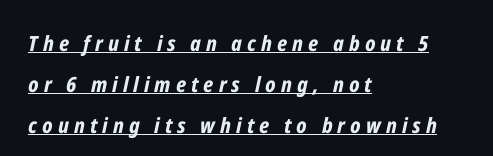
Characters are canted at an angle relative to the baseline's perpendicular. Compared with typical body copy, the letter spacing here is much looser. The rendering uses a bold face; every stroke is thick and dark. What decoration does the sample have? An underline. The passage shown stacks its lines with a broad gap.
